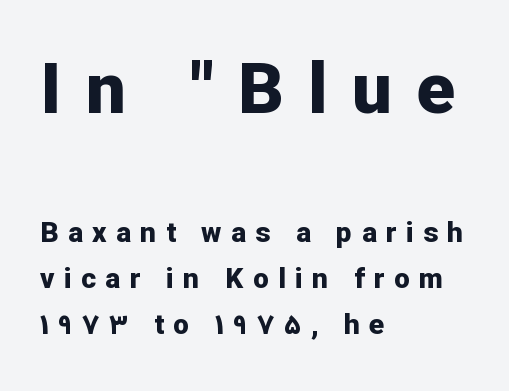
{"serif": "no", "italic": "no", "bold": "yes", "weight": "bold", "width": "normal", "stroke_contrast": "low", "x_height": "medium", "monospaced": "no", "underline": "no", "align": "left", "line_spacing": "normal", "line_spacing_ratio": 1.64, "letter_spacing": "wide", "letter_spacing_em": 0.34, "larger_block": "first", "size_ratio": 2.54, "glyph_px": 71}
